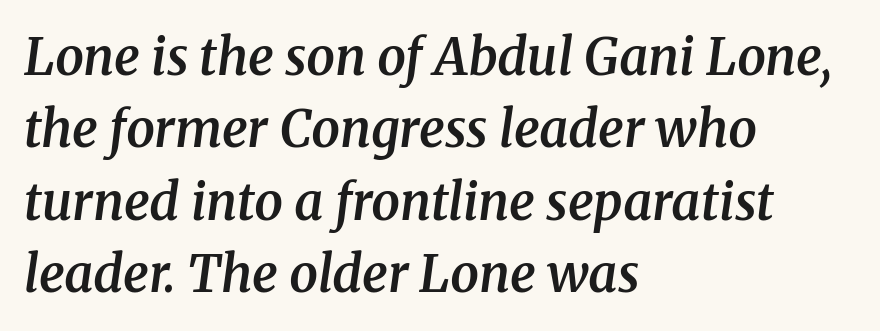
Q: Is the text bold? A: Semi-bold.
Q: Is the text italic (slanted)? A: Yes, it leans right by about 8 degrees.
Q: Is the typeface a serif or a sans-serif typeface? A: Serif.
Q: Is the text underlined? A: No.
Q: How is the paragraph aligned? A: Left-aligned.
Q: Is the spacing between letters normal or unusually wide? A: Normal.
Q: Is the spacing between lines tight, normal or loose? A: Normal.
Q: Width (condensed, normal, or wide)? A: Normal.
Q: Stroke contrast? A: Medium.
Q: x-height? A: Medium.
Q: Monospaced? A: No.
